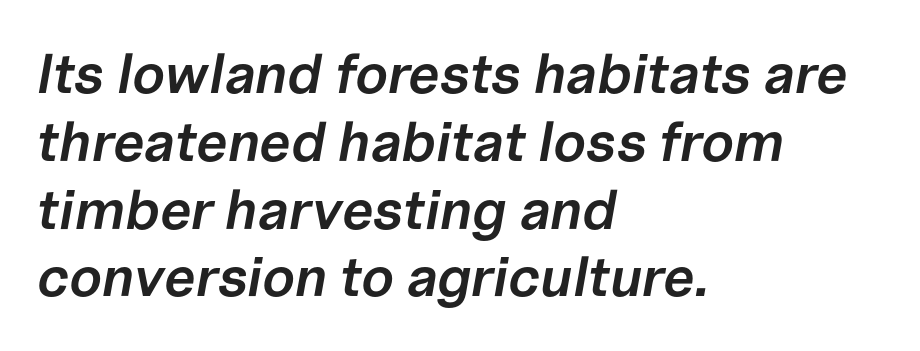
The image shows 56 px semibold type, italic (leaning right); set left-aligned, line spacing 1.21x, normal letter spacing, not underlined; low stroke contrast and a medium x-height.
